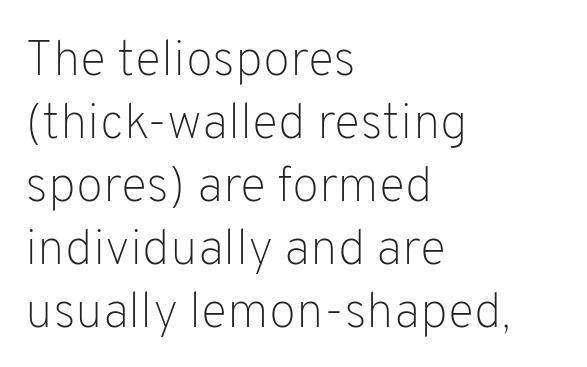
The image shows 50 px light sans-serif type, upright; set left-aligned, normal line spacing (1.26x), normal letter spacing, not underlined; low stroke contrast and a medium x-height.
